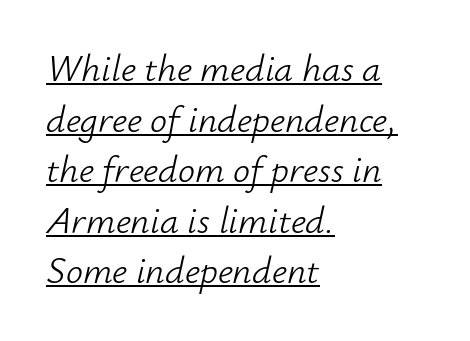
The font's italic variant was chosen for this text. Underlining? Definitely there. This rendering uses left alignment, leaving the right contour irregular. The gaps between neighbouring characters are ordinary and unremarkable. Is this a fixed-width face? No — the glyphs have proportional, varying widths. No chunkiness to these letters — they're not bold.
